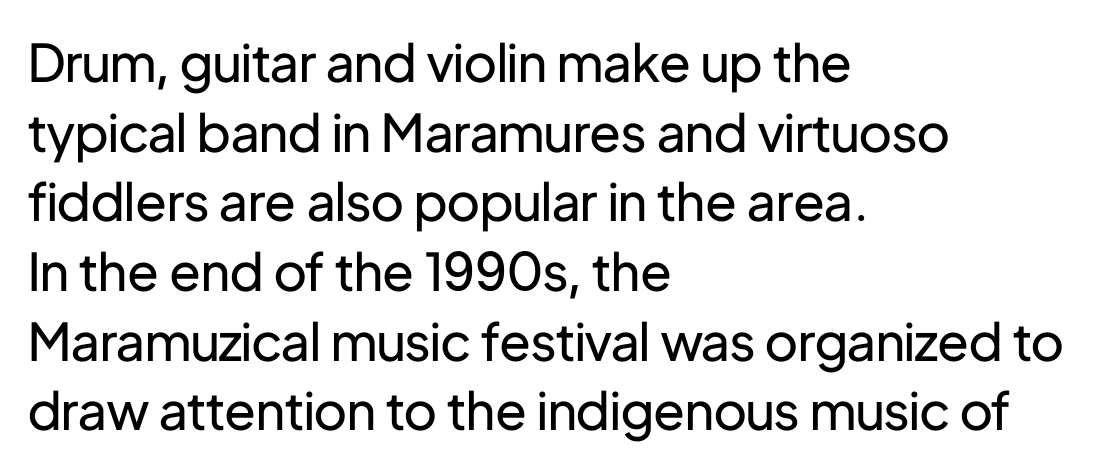
{"serif": "no", "italic": "no", "bold": "no", "weight": "regular", "width": "normal", "stroke_contrast": "low", "x_height": "medium", "monospaced": "no", "underline": "no", "align": "left", "line_spacing": "normal", "line_spacing_ratio": 1.34, "letter_spacing": "normal", "letter_spacing_em": 0.0, "glyph_px": 52}
